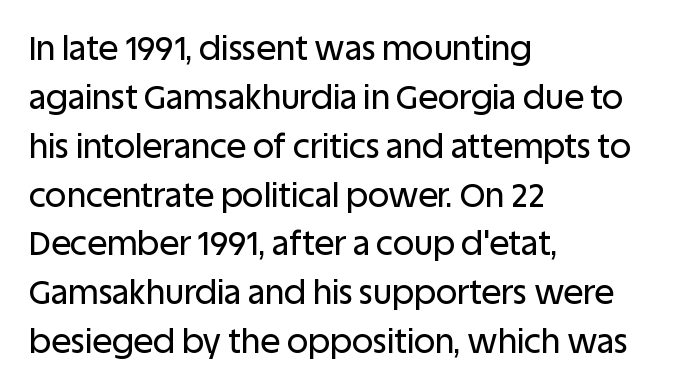
The image shows 33 px sans-serif type, upright; set left-aligned, normal line spacing (1.48x), normal letter spacing, not underlined; low stroke contrast and a large x-height.
